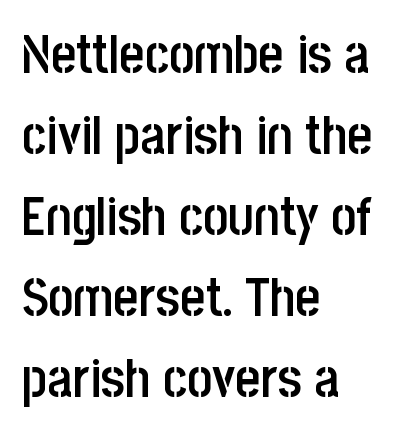
Q: Is the text bold? A: Semi-bold.
Q: Is the text italic (slanted)? A: No, it is upright.
Q: Is the typeface a serif or a sans-serif typeface? A: Sans-serif.
Q: Is the text underlined? A: No.
Q: How is the paragraph aligned? A: Left-aligned.
Q: Is the spacing between letters normal or unusually wide? A: Normal.
Q: Is the spacing between lines tight, normal or loose? A: Normal.
Q: Width (condensed, normal, or wide)? A: Condensed.
Q: Stroke contrast? A: Low.
Q: x-height? A: Large.
Q: Monospaced? A: No.
